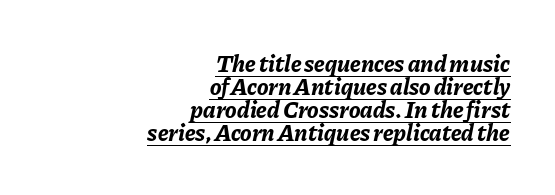
{"italic": "yes", "lean": "right", "slant_degrees": 11, "bold": "yes", "underline": "yes", "align": "right", "line_spacing": "tight", "line_spacing_ratio": 0.96, "letter_spacing": "normal", "letter_spacing_em": 0.0, "glyph_px": 24}
